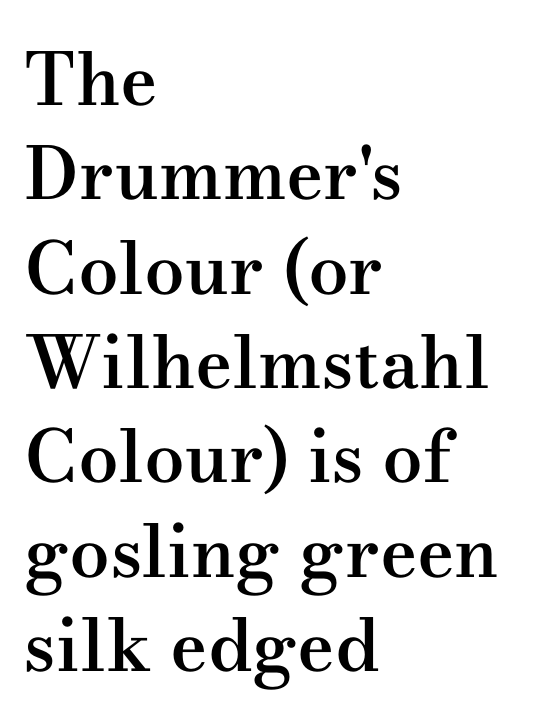
Q: Is the text bold? A: Semi-bold.
Q: Is the text italic (slanted)? A: No, it is upright.
Q: Is the typeface a serif or a sans-serif typeface? A: Serif.
Q: Is the text underlined? A: No.
Q: How is the paragraph aligned? A: Left-aligned.
Q: Is the spacing between letters normal or unusually wide? A: Normal.
Q: Is the spacing between lines tight, normal or loose? A: Normal.
Q: Width (condensed, normal, or wide)? A: Wide.
Q: Stroke contrast? A: Medium.
Q: x-height? A: Small.
Q: Monospaced? A: No.
